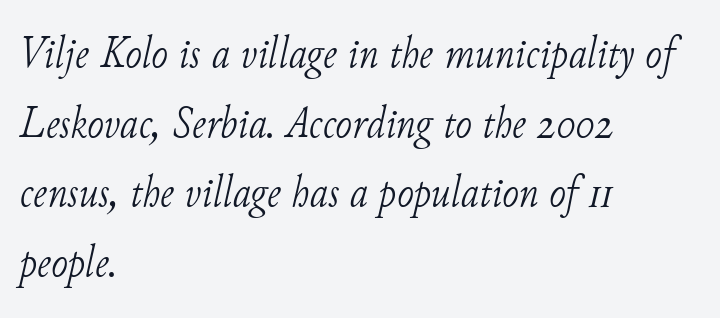
Q: Is the text bold? A: No.
Q: Is the text italic (slanted)? A: Yes, it leans right by about 11 degrees.
Q: Is the typeface a serif or a sans-serif typeface? A: Serif.
Q: Is the text underlined? A: No.
Q: How is the paragraph aligned? A: Left-aligned.
Q: Is the spacing between letters normal or unusually wide? A: Normal.
Q: Is the spacing between lines tight, normal or loose? A: Normal.
Q: Width (condensed, normal, or wide)? A: Normal.
Q: Stroke contrast? A: Low.
Q: x-height? A: Small.
Q: Monospaced? A: No.
